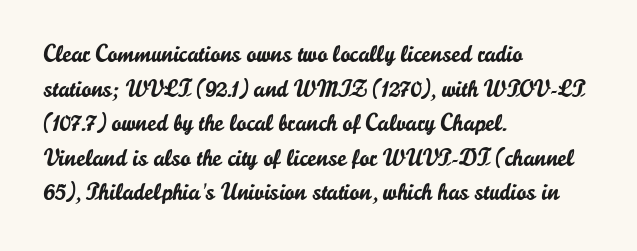
The compositor pushed each line to the left boundary. Compared with typical paragraphs, the rows here are spaced about the same. Here the glyphs are tracked normally, forming tight word shapes. Check the space under the baseline: it is left empty.
